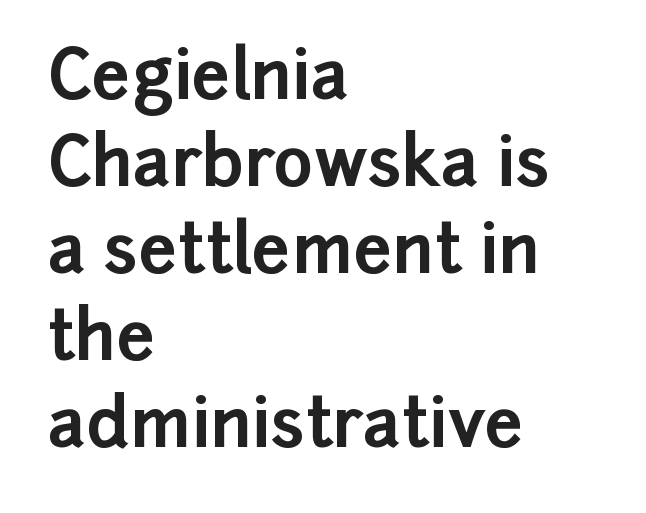
The image shows 68 px bold sans-serif type, upright; set left-aligned, normal line spacing (1.28x), normal letter spacing, not underlined; low stroke contrast and a medium x-height.
